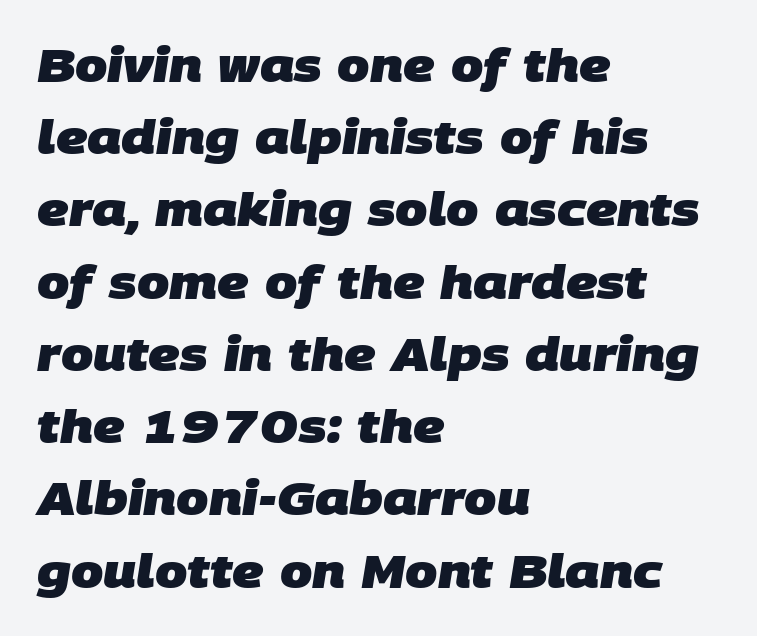
{"serif": "no", "bold": "yes", "weight": "heavy", "width": "normal", "stroke_contrast": "low", "x_height": "large", "monospaced": "no", "underline": "no", "align": "left", "line_spacing": "normal", "line_spacing_ratio": 1.57, "letter_spacing": "normal", "letter_spacing_em": 0.0, "glyph_px": 46}
